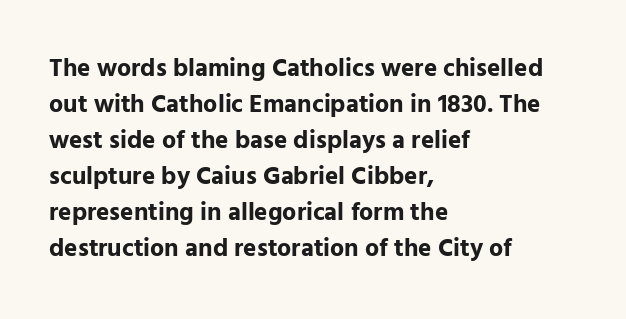
Q: Is the text bold? A: Yes.
Q: Is the text italic (slanted)? A: No, it is upright.
Q: Is the text underlined? A: No.
Q: How is the paragraph aligned? A: Left-aligned.
Q: Is the spacing between letters normal or unusually wide? A: Normal.
Q: Is the spacing between lines tight, normal or loose? A: Normal.
